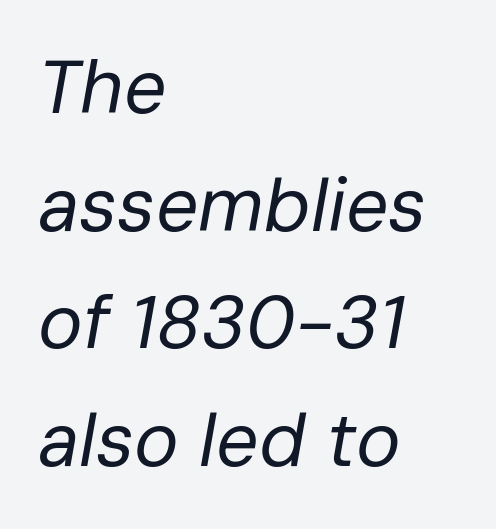
{"italic": "yes", "lean": "right", "slant_degrees": 10, "bold": "no", "weight": "regular", "width": "normal", "stroke_contrast": "low", "x_height": "medium", "monospaced": "no", "underline": "no", "align": "left", "line_spacing": "normal", "line_spacing_ratio": 1.57, "letter_spacing": "normal", "letter_spacing_em": 0.0, "glyph_px": 75}
